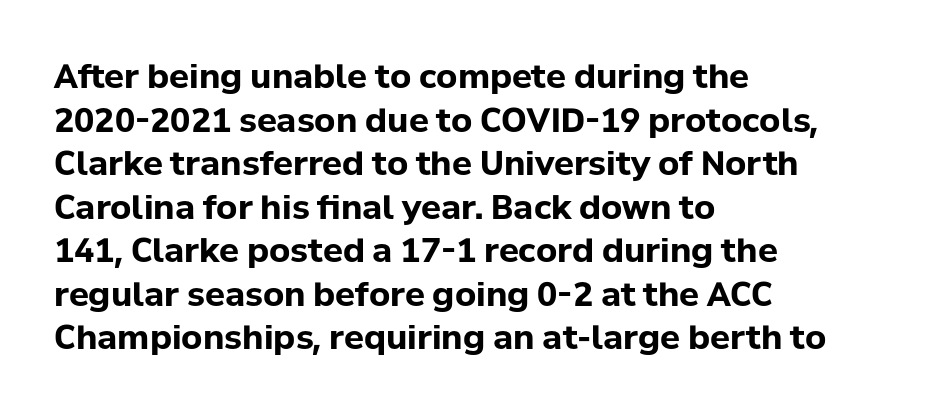
In terms of letterform style, serifs are entirely absent. The axis of the letterforms is exactly vertical. The words here are not underlined. Notice how the passage keeps a crisp vertical edge on the left only. In terms of leading, this rendering sits right in the middle. Weight: bold.
